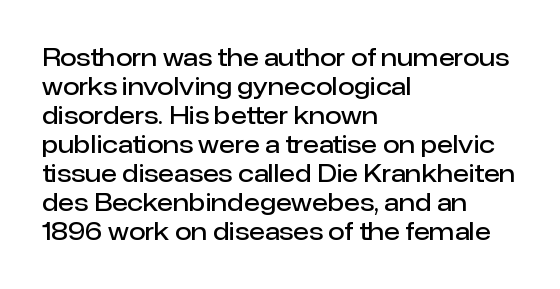
The image shows 24 px text type, upright; set left-aligned, line spacing 1.21x, normal letter spacing, not underlined.
